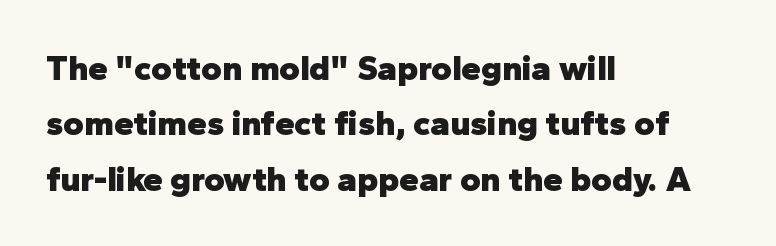
Where is the straight margin? On the left. Observe the ordinary spacing: letters are neighbours, not strangers. Each new line begins a customary step beneath the previous one. The axis of the letterforms is exactly vertical. On the weight axis this lands at bold, roughly 700. Here the designer chose a conventional face with non-uniform glyph widths.
